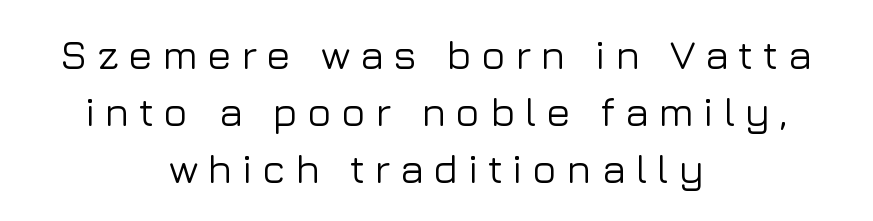
Q: Is the text italic (slanted)? A: No, it is upright.
Q: Is the typeface a serif or a sans-serif typeface? A: Sans-serif.
Q: Is the text underlined? A: No.
Q: How is the paragraph aligned? A: Centered.
Q: Is the spacing between letters normal or unusually wide? A: Unusually wide.
Q: Is the spacing between lines tight, normal or loose? A: Normal.
Q: Width (condensed, normal, or wide)? A: Normal.
Q: Stroke contrast? A: Low.
Q: x-height? A: Medium.
Q: Monospaced? A: No.
